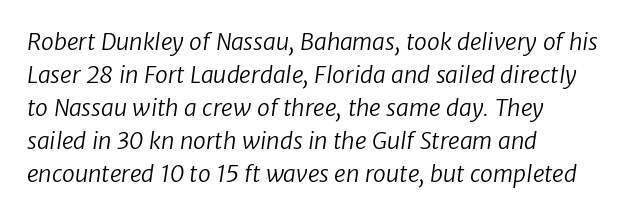
Nobody drew a line under any word here. No letter is thick-stroked: the sample isn't bold. The text block is weighted toward the left margin, trailing off unevenly rightward. Tracking value appears to be zero — textbook default spacing. These lines sit exactly where default settings would place them.
